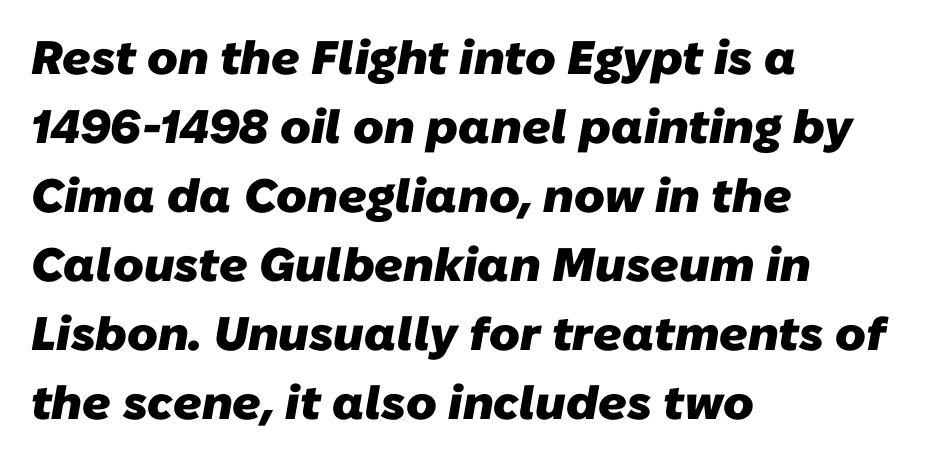
The image shows 47 px heavy sans-serif type; set left-aligned, normal line spacing (1.47x), normal letter spacing, not underlined; low stroke contrast and a medium x-height.
